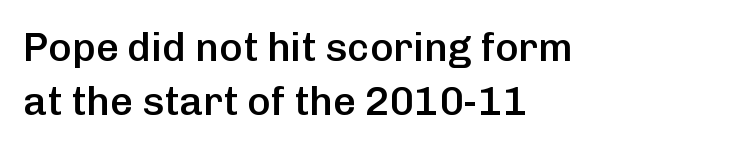
{"serif": "no", "italic": "no", "bold": "semi", "weight": "semibold", "width": "normal", "stroke_contrast": "low", "x_height": "medium", "monospaced": "no", "underline": "no", "align": "left", "line_spacing": "normal", "line_spacing_ratio": 1.34, "letter_spacing": "normal", "letter_spacing_em": 0.0, "glyph_px": 40}
